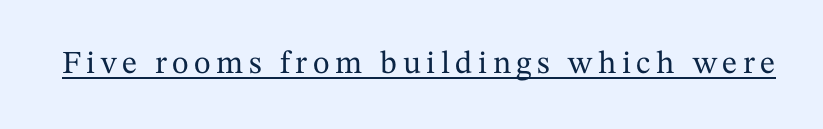
The image shows 32 px serif type, upright; set underlined; medium stroke contrast and a medium x-height.
